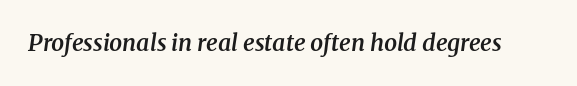
The image shows 23 px text type, italic (leaning right); set normal letter spacing, not underlined.
